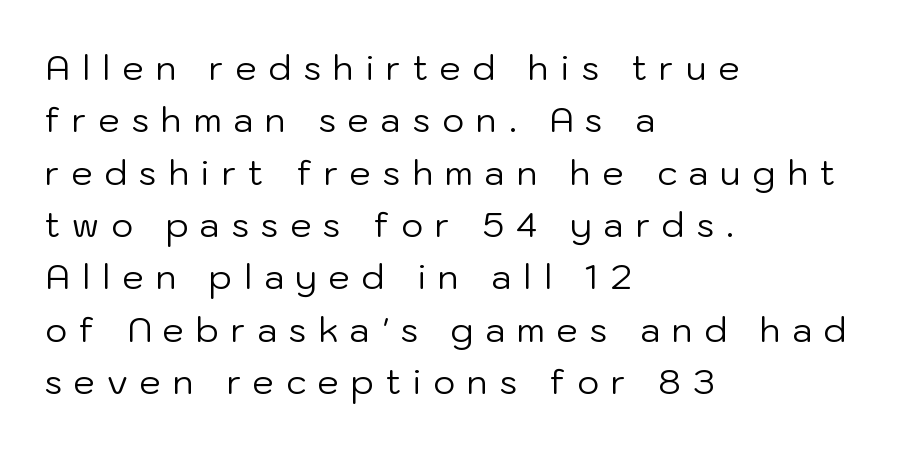
Q: Is the text bold? A: No.
Q: Is the text italic (slanted)? A: No, it is upright.
Q: Is the typeface a serif or a sans-serif typeface? A: Sans-serif.
Q: Is the text underlined? A: No.
Q: How is the paragraph aligned? A: Left-aligned.
Q: Is the spacing between letters normal or unusually wide? A: Unusually wide.
Q: Is the spacing between lines tight, normal or loose? A: Normal.
Q: Width (condensed, normal, or wide)? A: Normal.
Q: Stroke contrast? A: Low.
Q: x-height? A: Medium.
Q: Monospaced? A: No.
